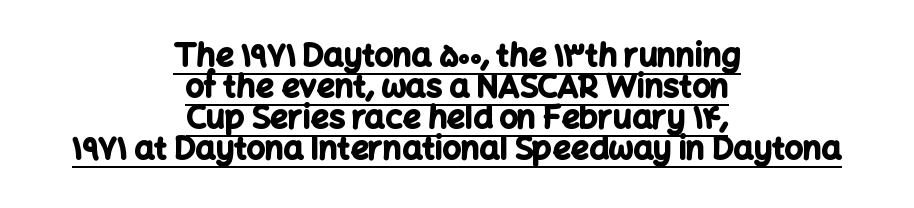
Q: Is the text bold? A: Yes.
Q: Is the text italic (slanted)? A: No, it is upright.
Q: Is the typeface a serif or a sans-serif typeface? A: Sans-serif.
Q: Is the text underlined? A: Yes.
Q: How is the paragraph aligned? A: Centered.
Q: Is the spacing between letters normal or unusually wide? A: Normal.
Q: Is the spacing between lines tight, normal or loose? A: Tight.
Q: Width (condensed, normal, or wide)? A: Normal.
Q: Stroke contrast? A: Low.
Q: x-height? A: Medium.
Q: Monospaced? A: No.
